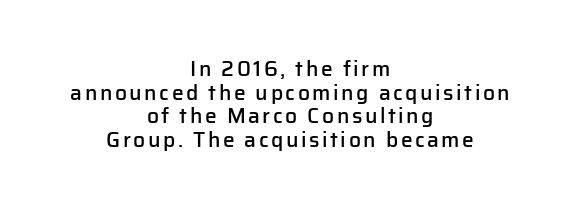
Q: Is the text bold? A: Semi-bold.
Q: Is the text italic (slanted)? A: No, it is upright.
Q: Is the text underlined? A: No.
Q: How is the paragraph aligned? A: Centered.
Q: Is the spacing between lines tight, normal or loose? A: Tight.
